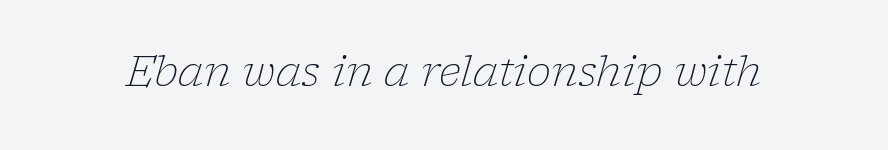
{"serif": "yes", "italic": "yes", "lean": "right", "slant_degrees": 17, "bold": "no", "weight": "light", "width": "normal", "stroke_contrast": "low", "x_height": "medium", "monospaced": "no", "underline": "no", "letter_spacing": "normal", "letter_spacing_em": 0.0, "glyph_px": 41}
